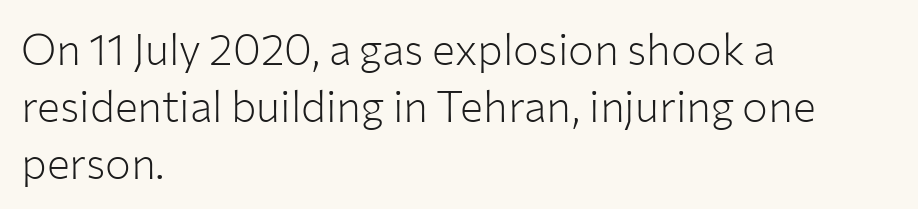
{"serif": "no", "italic": "no", "bold": "no", "weight": "light", "width": "normal", "stroke_contrast": "low", "x_height": "medium", "monospaced": "no", "underline": "no", "align": "left", "line_spacing": "normal", "line_spacing_ratio": 1.32, "letter_spacing": "normal", "letter_spacing_em": 0.0, "glyph_px": 43}
